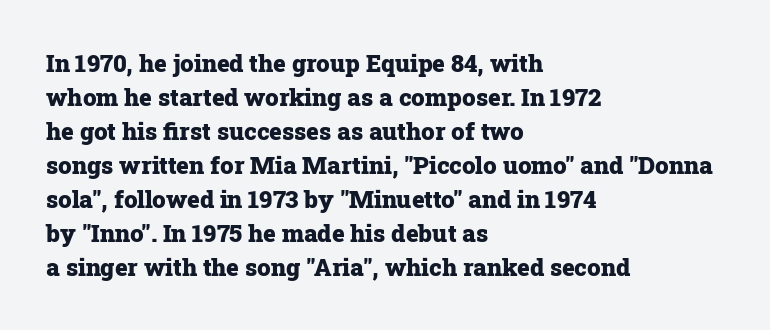
Q: Is the text bold? A: Yes.
Q: Is the text italic (slanted)? A: No, it is upright.
Q: Is the text underlined? A: No.
Q: How is the paragraph aligned? A: Left-aligned.
Q: Is the spacing between letters normal or unusually wide? A: Normal.
Q: Is the spacing between lines tight, normal or loose? A: Normal.
